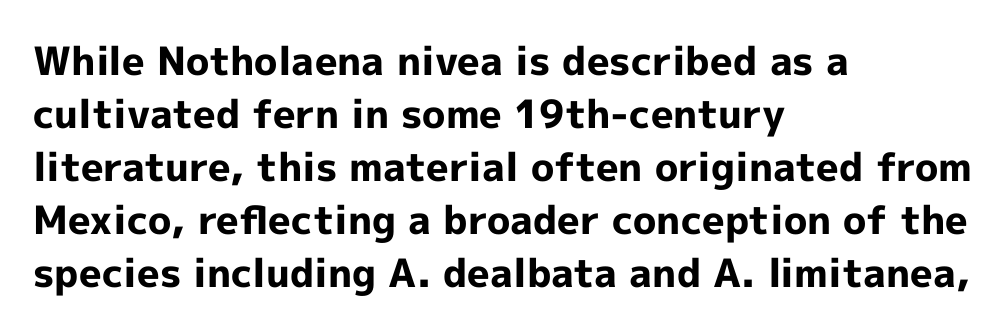
The image shows 39 px bold sans-serif type, upright; set left-aligned, normal line spacing (1.36x), normal letter spacing, not underlined; a medium x-height.
